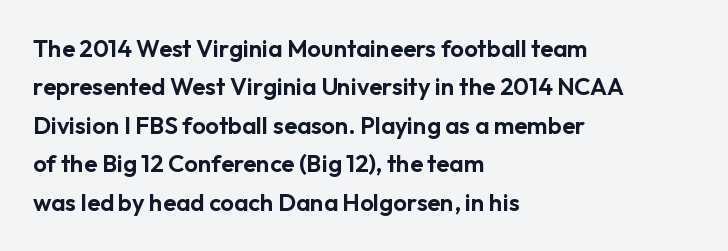
How would I describe the line gaps? Plain and ordinary. Teacher's note: observe the even left margin — that is flush-left alignment. Decoration check: the copy has no underline. Characters follow at the spacing the type designer built in. Is there any slant? The stems are plumb.
